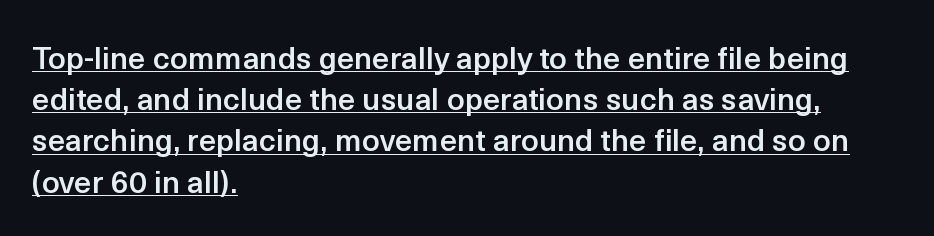
The image shows 31 px semibold sans-serif type, upright; set left-aligned, normal line spacing (1.33x), normal letter spacing, underlined; a medium x-height.
